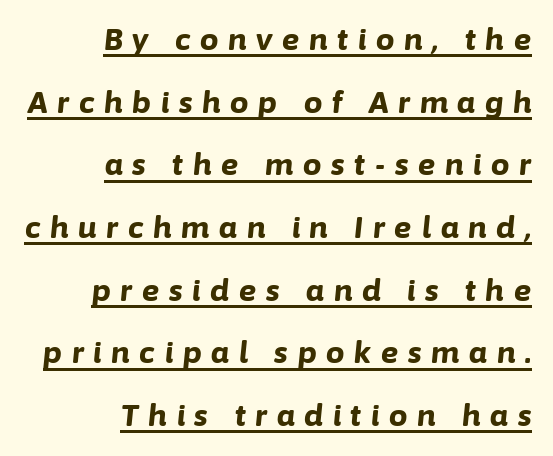
The passage shown stacks its lines with a broad gap. The face used here appears with an underline applied. Where is the straight margin? On the right. Heavy-handed strokes throughout: this text is bold. The tracking reads as deliberately expanded to a designer's eye.
